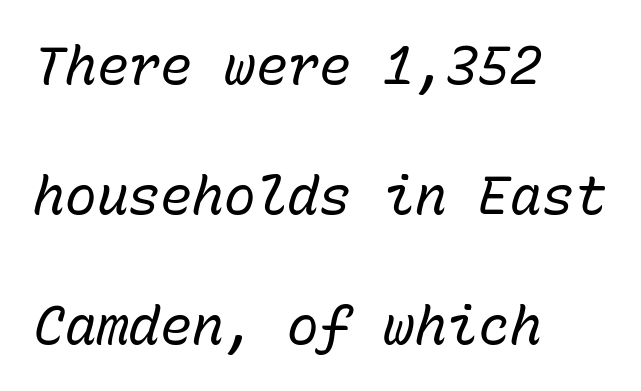
The image shows 53 px regular-weight type, italic (leaning right), monospaced; set left-aligned, loose line spacing (2.45x), normal letter spacing, not underlined; low stroke contrast and a medium x-height.
